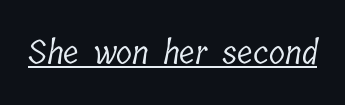
{"serif": "yes", "bold": "no", "weight": "light", "width": "condensed", "stroke_contrast": "low", "x_height": "medium", "monospaced": "no", "underline": "yes", "letter_spacing": "normal", "letter_spacing_em": 0.0, "glyph_px": 33}
